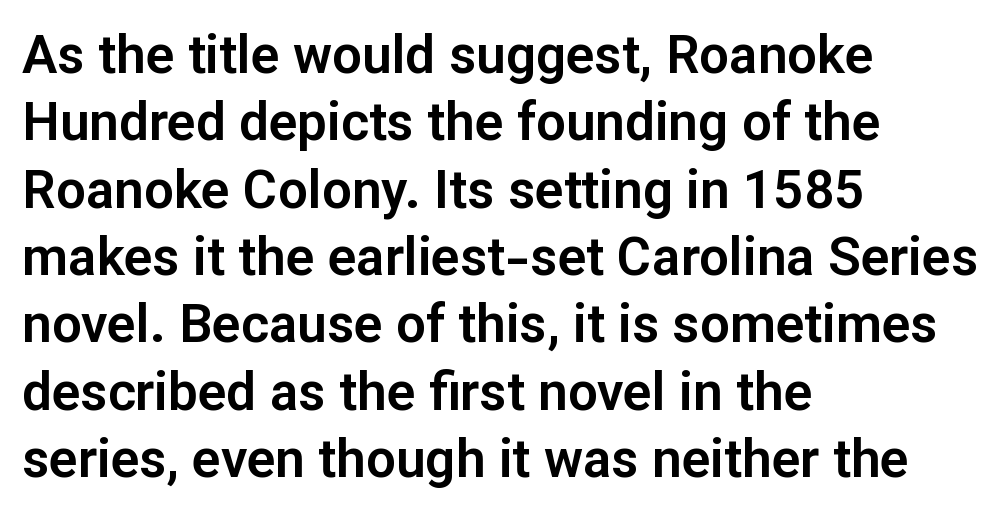
Evenly set lines give the paragraph a standard silhouette. Nobody drew a line under any word here. Left-aligned paragraph, ragged on the right. Stroke terminals: plain, sans-serif.
